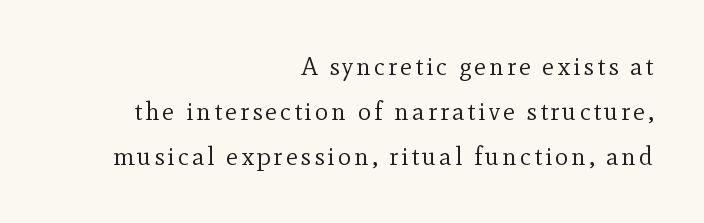
{"italic": "no", "bold": "no", "underline": "no", "align": "right", "line_spacing_ratio": 1.8, "glyph_px": 25}
